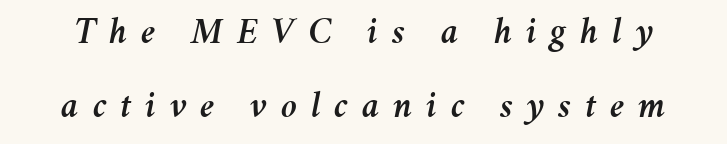
The image shows 37 px text type, italic (leaning right); set loose line spacing (1.99x), unusually wide letter spacing (+0.37 em), not underlined; medium stroke contrast and a medium x-height.
